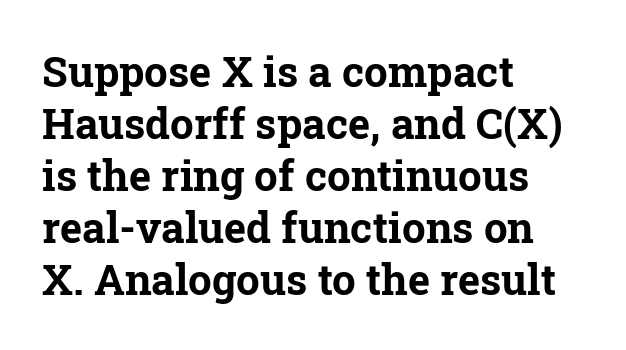
{"serif": "yes", "italic": "no", "bold": "yes", "weight": "bold", "width": "normal", "stroke_contrast": "low", "x_height": "medium", "monospaced": "no", "underline": "no", "align": "left", "line_spacing_ratio": 1.24, "letter_spacing": "normal", "letter_spacing_em": 0.0, "glyph_px": 42}
